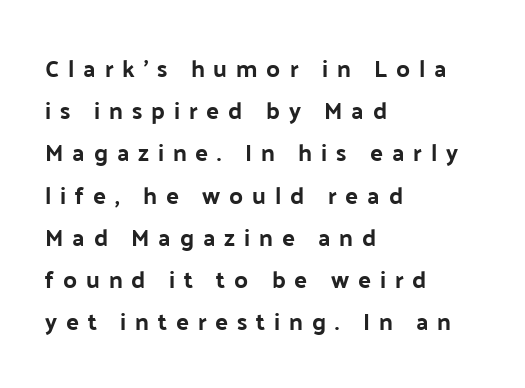
Q: Is the text italic (slanted)? A: No, it is upright.
Q: Is the text underlined? A: No.
Q: How is the paragraph aligned? A: Left-aligned.
Q: Is the spacing between letters normal or unusually wide? A: Unusually wide.
